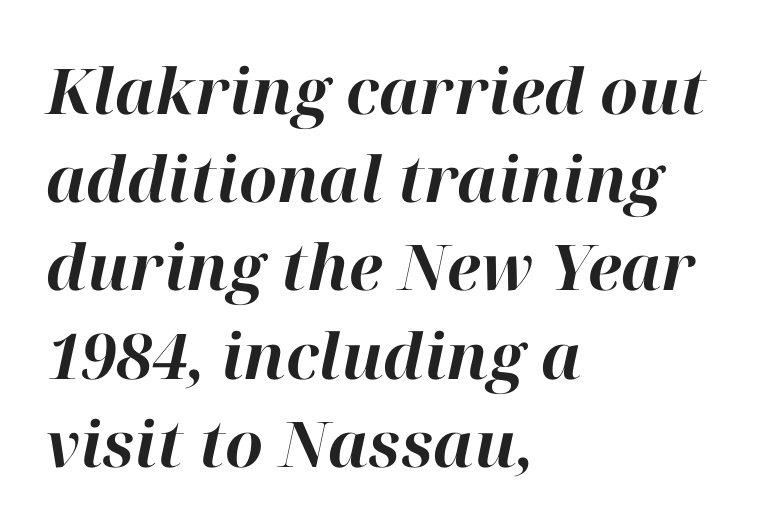
Q: Is the text bold? A: Yes.
Q: Is the text italic (slanted)? A: Yes, it leans right by about 12 degrees.
Q: Is the text underlined? A: No.
Q: How is the paragraph aligned? A: Left-aligned.
Q: Is the spacing between letters normal or unusually wide? A: Normal.
Q: Is the spacing between lines tight, normal or loose? A: Normal.
Q: Width (condensed, normal, or wide)? A: Normal.
Q: Stroke contrast? A: High.
Q: x-height? A: Medium.
Q: Monospaced? A: No.
